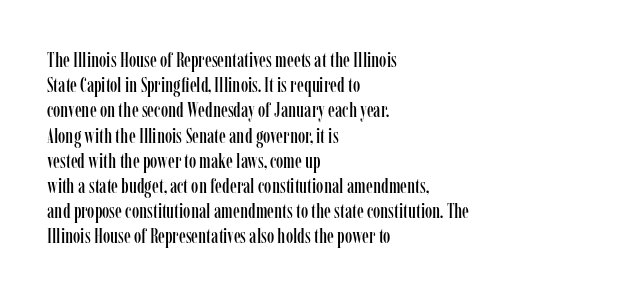
The image shows 21 px text type, upright; set left-aligned, line spacing 1.2x, normal letter spacing, not underlined.
